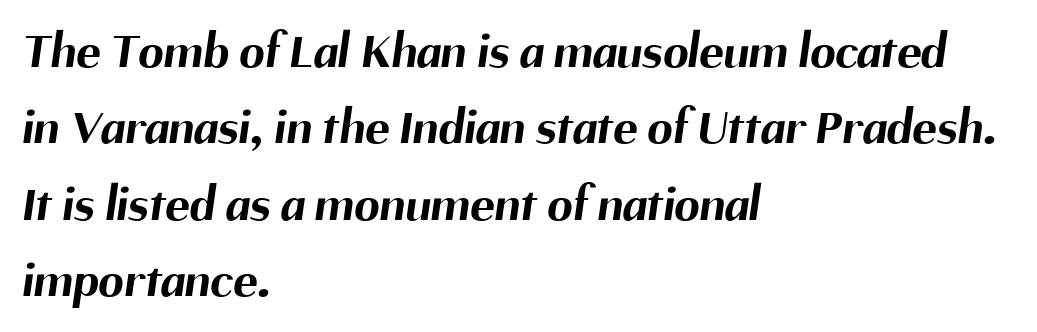
{"serif": "no", "bold": "yes", "weight": "bold", "width": "normal", "stroke_contrast": "medium", "x_height": "medium", "monospaced": "no", "underline": "no", "align": "left", "line_spacing": "normal", "line_spacing_ratio": 1.5, "letter_spacing": "normal", "letter_spacing_em": 0.0, "glyph_px": 51}
